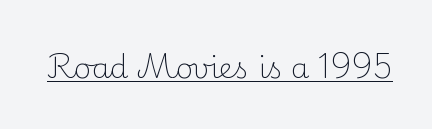
Q: Is the text bold? A: No.
Q: Is the text italic (slanted)? A: No, it is upright.
Q: Is the typeface a serif or a sans-serif typeface? A: Serif.
Q: Is the text underlined? A: Yes.
Q: Is the spacing between letters normal or unusually wide? A: Normal.
Q: Width (condensed, normal, or wide)? A: Normal.
Q: Stroke contrast? A: Medium.
Q: x-height? A: Small.
Q: Monospaced? A: No.
